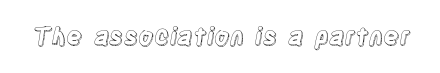
The image shows 24 px text type; set normal letter spacing, not underlined.
